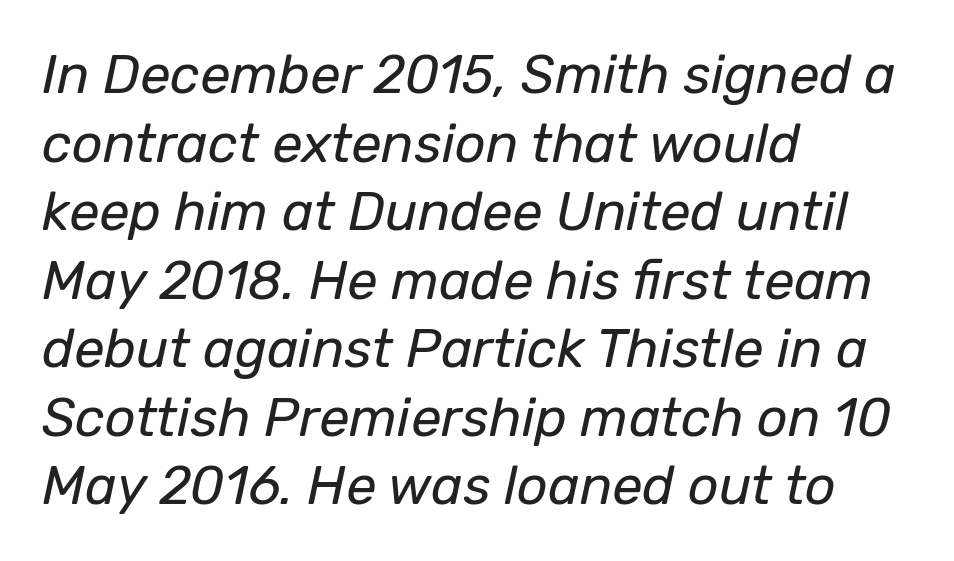
The image shows 54 px regular-weight type, italic (leaning right); set left-aligned, normal line spacing (1.27x), normal letter spacing, not underlined; low stroke contrast and a medium x-height.
